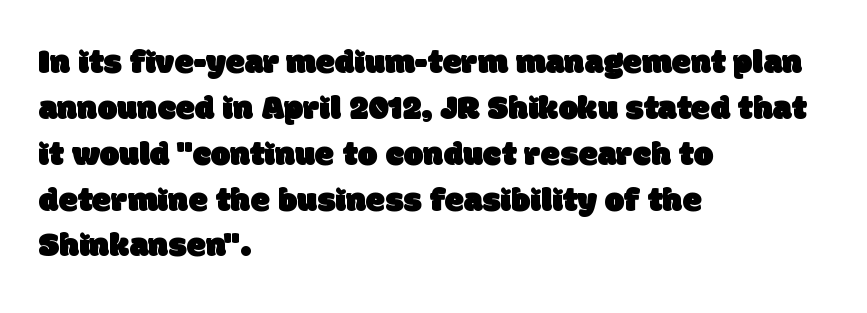
{"serif": "no", "width": "normal", "stroke_contrast": "low", "x_height": "large", "monospaced": "no", "underline": "no", "align": "left", "line_spacing": "normal", "line_spacing_ratio": 1.31, "letter_spacing": "normal", "letter_spacing_em": 0.0, "glyph_px": 35}
